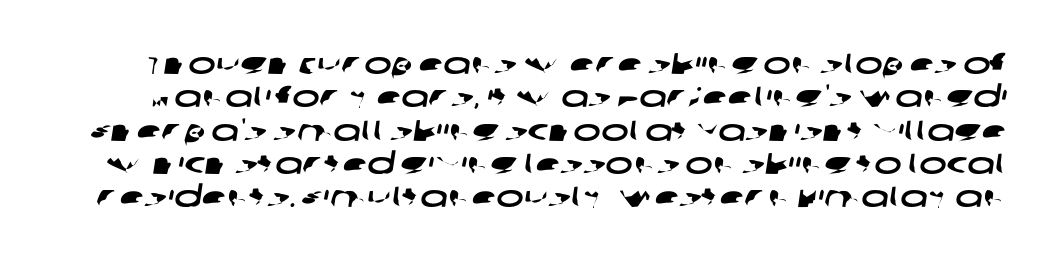
{"serif": "no", "width": "wide", "stroke_contrast": "low", "x_height": "large", "monospaced": "no", "underline": "no", "line_spacing": "tight", "line_spacing_ratio": 1.15, "letter_spacing": "normal", "letter_spacing_em": 0.0, "glyph_px": 29}
